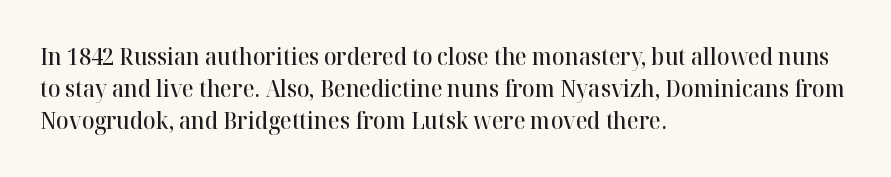
The image shows 23 px text type, upright; set left-aligned, normal line spacing (1.4x), normal letter spacing, not underlined.
